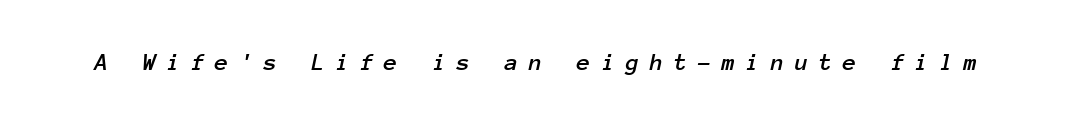
The image shows 25 px text type, italic (leaning right); set unusually wide letter spacing (+0.42 em), not underlined.
